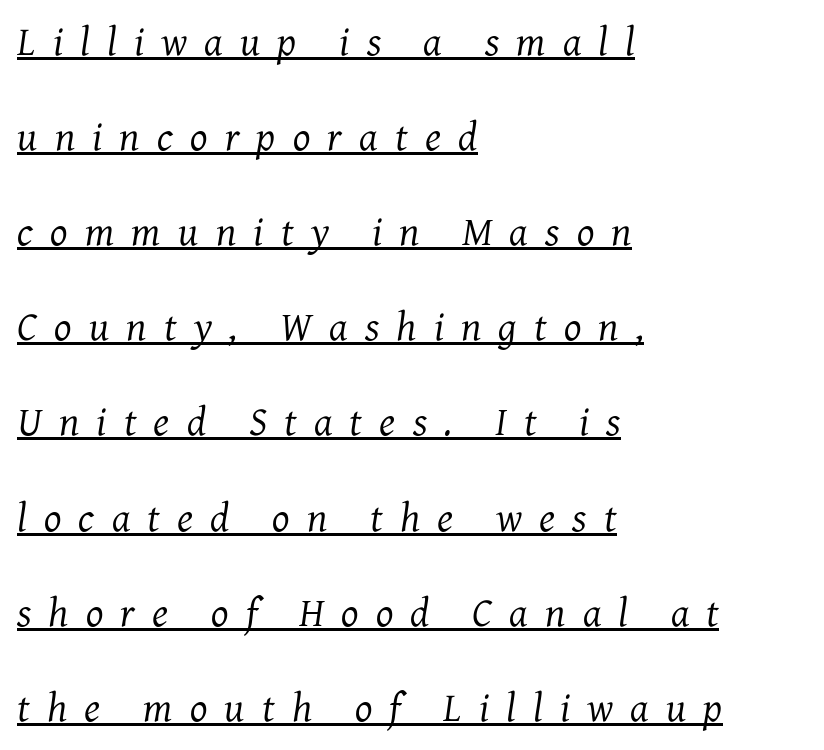
Proportional: the letters do not fall into vertical columns. The string is rendered with underlining switched on. Airy leading. Is this a heavy cut? Hardly; it is regular or lighter.
